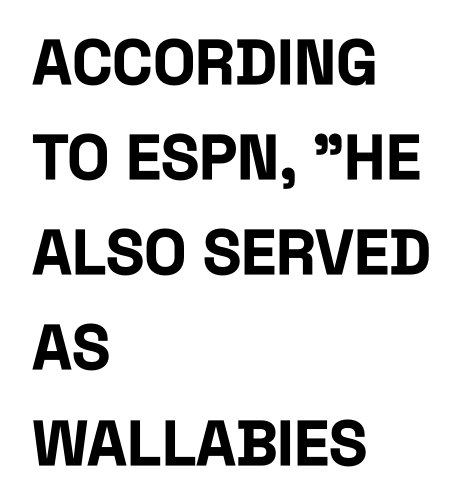
{"serif": "no", "italic": "no", "bold": "yes", "weight": "bold", "width": "condensed", "stroke_contrast": "low", "x_height": "large", "monospaced": "no", "underline": "no", "align": "left", "line_spacing": "normal", "line_spacing_ratio": 1.51, "letter_spacing": "normal", "letter_spacing_em": 0.0, "glyph_px": 63}
